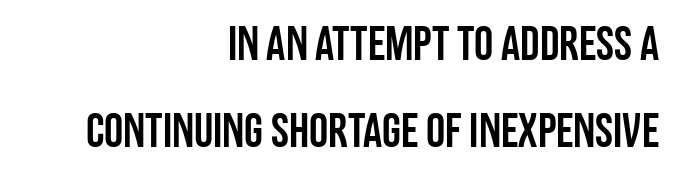
Q: Is the text italic (slanted)? A: No, it is upright.
Q: Is the typeface a serif or a sans-serif typeface? A: Sans-serif.
Q: Is the text underlined? A: No.
Q: How is the paragraph aligned? A: Right-aligned.
Q: Is the spacing between letters normal or unusually wide? A: Normal.
Q: Width (condensed, normal, or wide)? A: Condensed.
Q: Stroke contrast? A: Low.
Q: x-height? A: Large.
Q: Monospaced? A: No.
